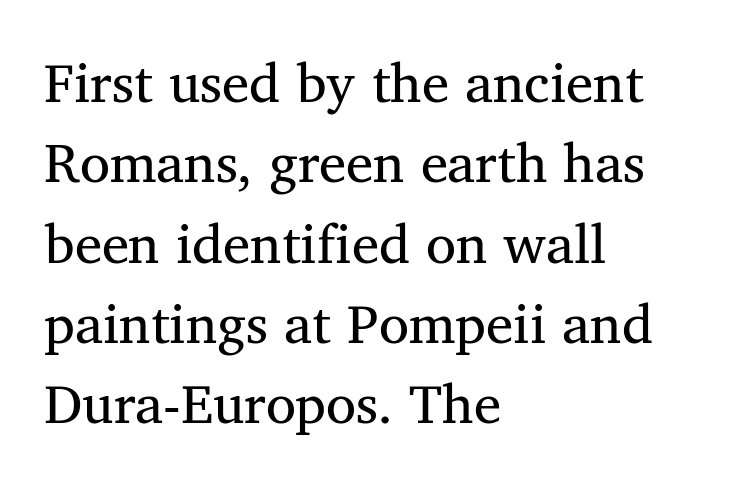
The image shows 55 px regular-weight serif type; set left-aligned, normal line spacing (1.46x), normal letter spacing, not underlined; medium stroke contrast and a medium x-height.
